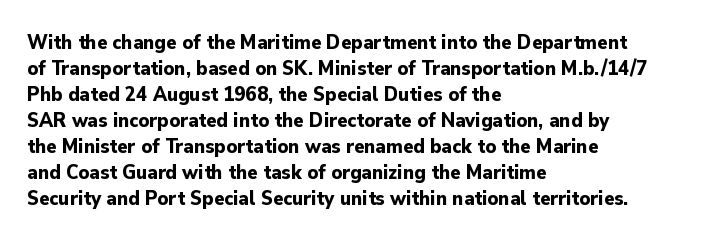
The image shows 21 px bold type, upright; set left-aligned, line spacing 1.24x, normal letter spacing, not underlined.
